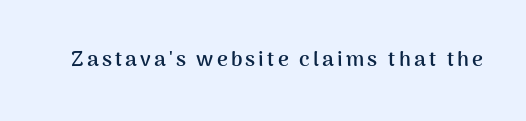
{"italic": "no", "bold": "yes", "underline": "no", "glyph_px": 21}
